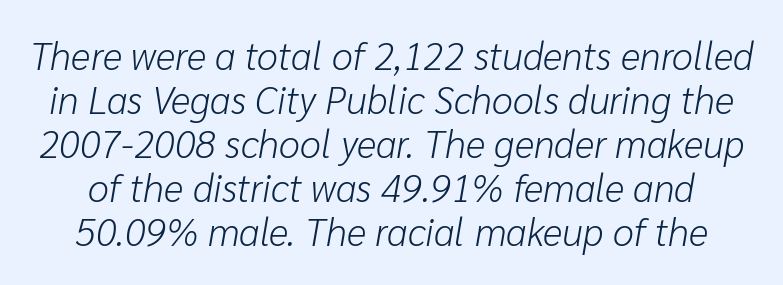
Q: Is the text bold? A: No.
Q: Is the text italic (slanted)? A: Yes, it leans right by about 10 degrees.
Q: Is the text underlined? A: No.
Q: Is the spacing between letters normal or unusually wide? A: Normal.
Q: Width (condensed, normal, or wide)? A: Normal.
Q: Stroke contrast? A: Low.
Q: x-height? A: Medium.
Q: Monospaced? A: No.
